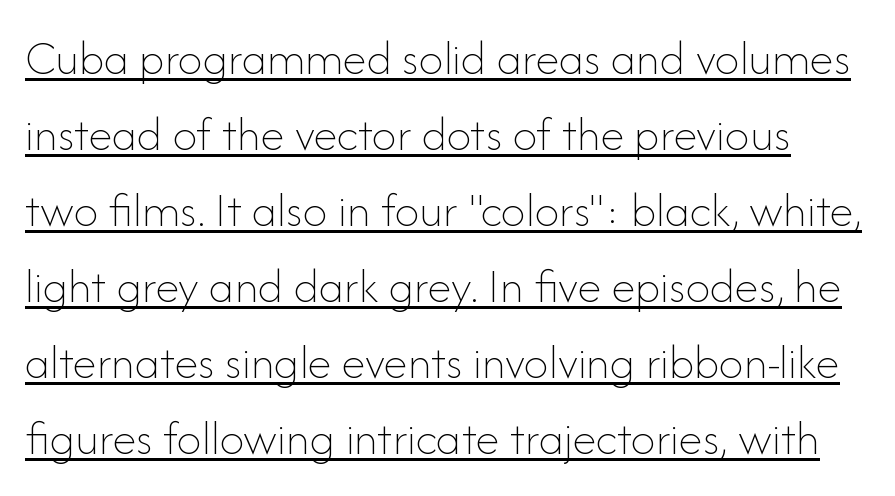
The string is rendered with underlining switched on. Posture: straight, roman, zero tilt. The type is set solid horizontally, with unmodified tracking. Letters have the restrained weight of plain body copy at most.
